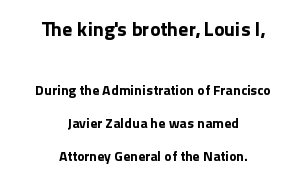
The first block has been scaled up relative to the second. Students, observe: this is what heavily led, spacious text looks like. Notice how thick the strokes are: this is what a full bold looks like. Style check: upright. The passage shown is not underscored anywhere.
